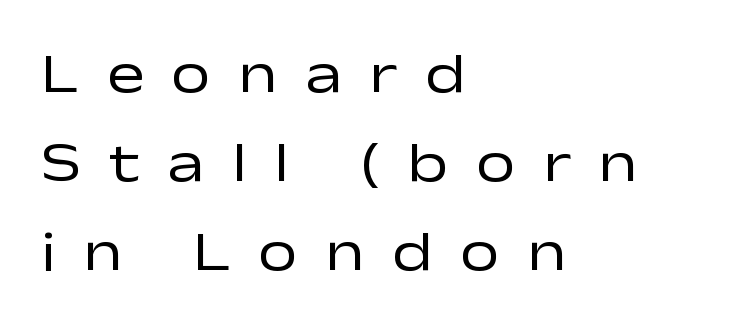
The image shows 56 px regular-weight, wide sans-serif type, upright; set left-aligned, normal line spacing (1.59x), unusually wide letter spacing (+0.49 em), not underlined; low stroke contrast and a medium x-height.
